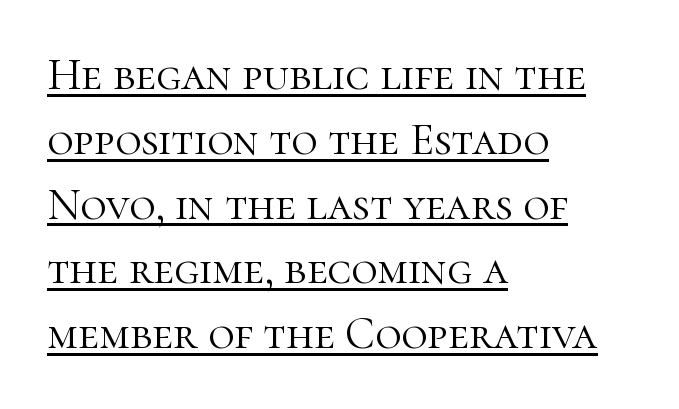
The image shows 45 px light serif type, upright; set left-aligned, normal line spacing (1.44x), normal letter spacing, underlined; high stroke contrast and a medium x-height.
